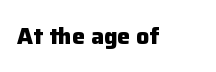
The image shows 23 px bold type, upright; set normal letter spacing, not underlined.
